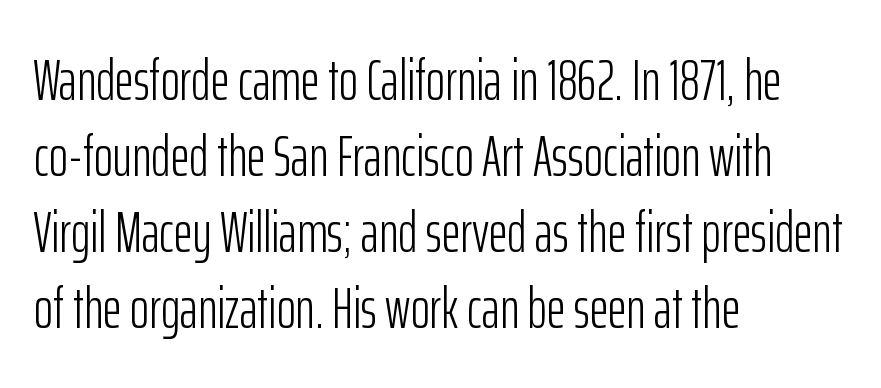
Q: Is the text bold? A: No.
Q: Is the text italic (slanted)? A: No, it is upright.
Q: Is the typeface a serif or a sans-serif typeface? A: Sans-serif.
Q: Is the text underlined? A: No.
Q: How is the paragraph aligned? A: Left-aligned.
Q: Is the spacing between letters normal or unusually wide? A: Normal.
Q: Is the spacing between lines tight, normal or loose? A: Normal.
Q: Width (condensed, normal, or wide)? A: Condensed.
Q: Stroke contrast? A: Low.
Q: x-height? A: Medium.
Q: Monospaced? A: No.
